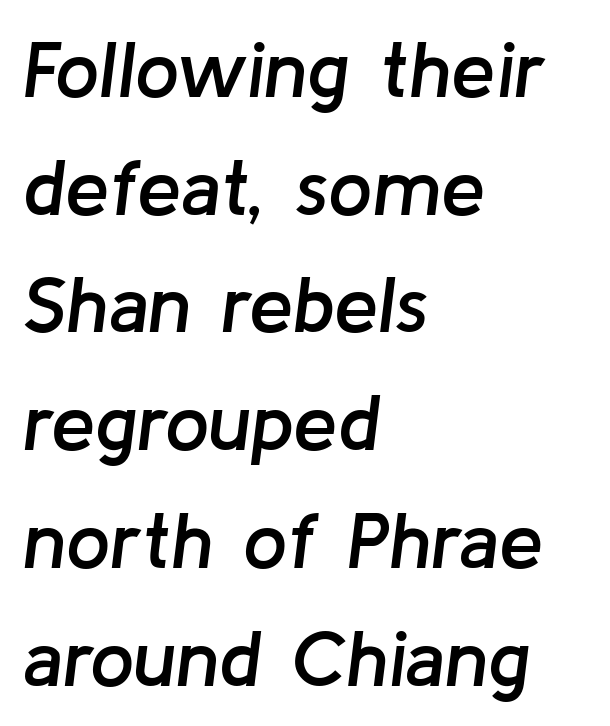
{"italic": "yes", "lean": "right", "slant_degrees": 8, "bold": "semi", "weight": "semibold", "width": "normal", "stroke_contrast": "low", "x_height": "medium", "monospaced": "no", "underline": "no", "align": "left", "line_spacing": "normal", "line_spacing_ratio": 1.49, "letter_spacing": "normal", "letter_spacing_em": 0.0, "glyph_px": 79}
